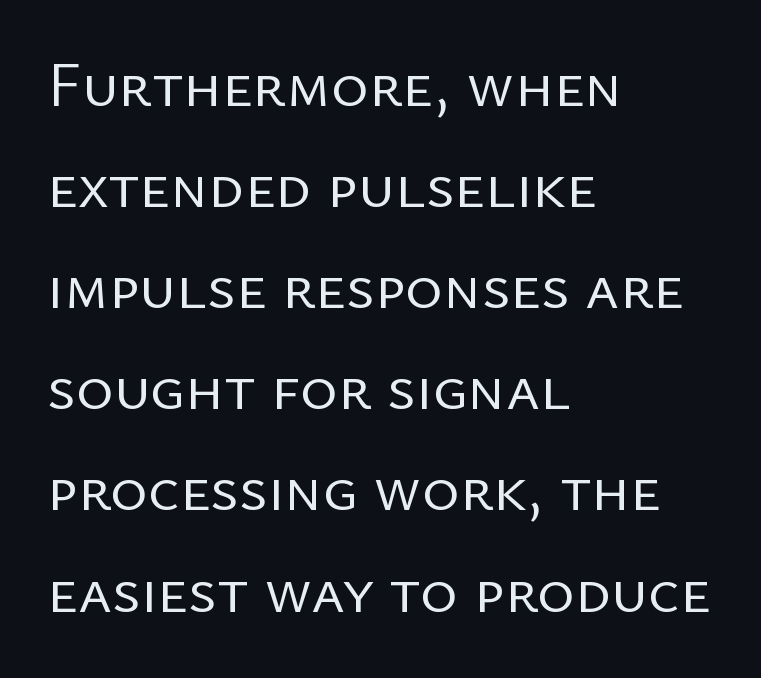
Lines of text with bare space underneath. A typesetter would label this face a sans. A normal amount of white space separates one row of letters from the next. The horizontal fit of the characters is conventional and even. In terms of posture, this sample is upright. Note the varied advance widths — an 'i' is clearly narrower than an 'm'.
